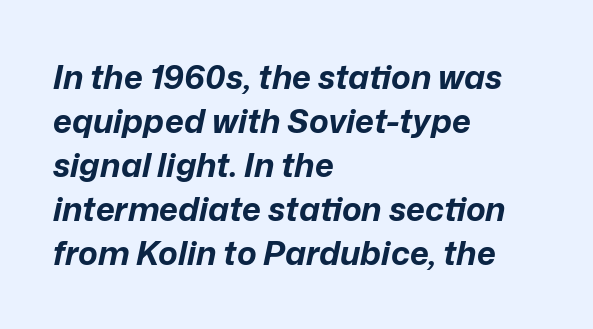
{"italic": "yes", "lean": "right", "slant_degrees": 12, "bold": "yes", "weight": "bold", "width": "normal", "stroke_contrast": "low", "x_height": "medium", "monospaced": "no", "underline": "no", "align": "left", "line_spacing": "normal", "line_spacing_ratio": 1.33, "letter_spacing": "normal", "letter_spacing_em": 0.0, "glyph_px": 33}
